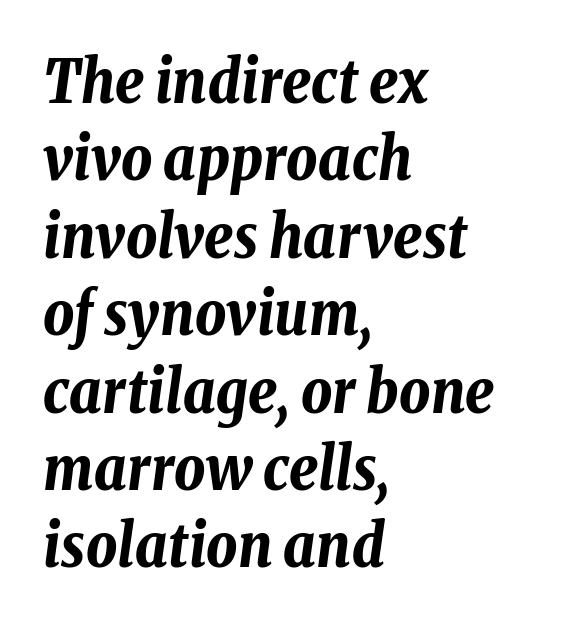
{"italic": "yes", "lean": "right", "slant_degrees": 8, "bold": "yes", "weight": "bold", "width": "condensed", "stroke_contrast": "low", "x_height": "medium", "monospaced": "no", "underline": "no", "align": "left", "line_spacing": "normal", "line_spacing_ratio": 1.29, "letter_spacing": "normal", "letter_spacing_em": 0.0, "glyph_px": 60}
